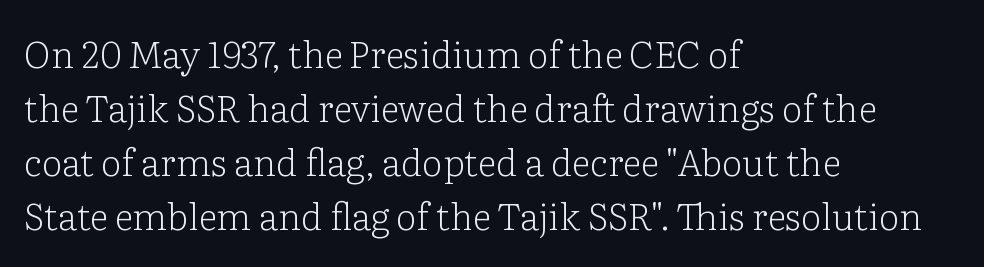
Q: Is the text bold? A: No.
Q: Is the text italic (slanted)? A: No, it is upright.
Q: Is the typeface a serif or a sans-serif typeface? A: Serif.
Q: Is the text underlined? A: No.
Q: How is the paragraph aligned? A: Left-aligned.
Q: Is the spacing between letters normal or unusually wide? A: Normal.
Q: Is the spacing between lines tight, normal or loose? A: Normal.
Q: Width (condensed, normal, or wide)? A: Normal.
Q: Stroke contrast? A: Low.
Q: x-height? A: Medium.
Q: Monospaced? A: No.
